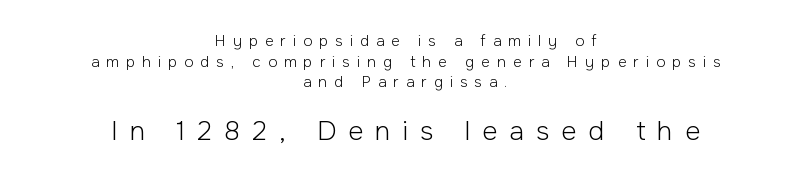
Q: Is the text bold? A: No.
Q: Is the text italic (slanted)? A: No, it is upright.
Q: Is the text underlined? A: No.
Q: How is the paragraph aligned? A: Centered.
Q: Is the spacing between letters normal or unusually wide? A: Unusually wide.
Q: Is the spacing between lines tight, normal or loose? A: Normal.
Q: Which block of text is set in a larger size, the first (top) or the second (bottom)? A: The second (bottom) one.
